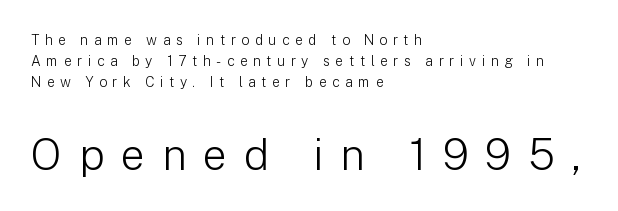
The letters in the lower block stand taller than those in the block above. Glyph-to-glyph distance is far greater than everyday printed text. This sample has the flowing, uneven cadence of proportional lettering. The specimen reads as upright at a glance. The font is comparable to plain body text, perhaps lighter.
